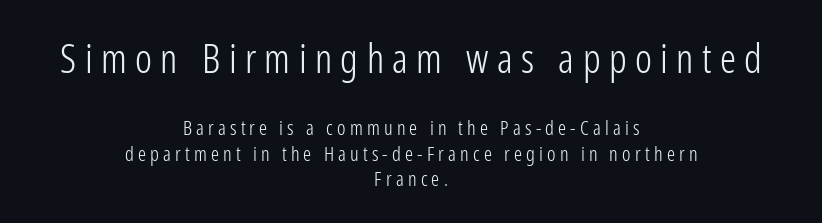
Q: Is the text bold? A: No.
Q: Is the text italic (slanted)? A: No, it is upright.
Q: Is the typeface a serif or a sans-serif typeface? A: Sans-serif.
Q: Is the text underlined? A: No.
Q: How is the paragraph aligned? A: Centered.
Q: Is the spacing between letters normal or unusually wide? A: Unusually wide.
Q: Is the spacing between lines tight, normal or loose? A: Normal.
Q: Which block of text is set in a larger size, the first (top) or the second (bottom)? A: The first (top) one.
Q: Width (condensed, normal, or wide)? A: Condensed.
Q: Stroke contrast? A: Low.
Q: x-height? A: Medium.
Q: Monospaced? A: No.
